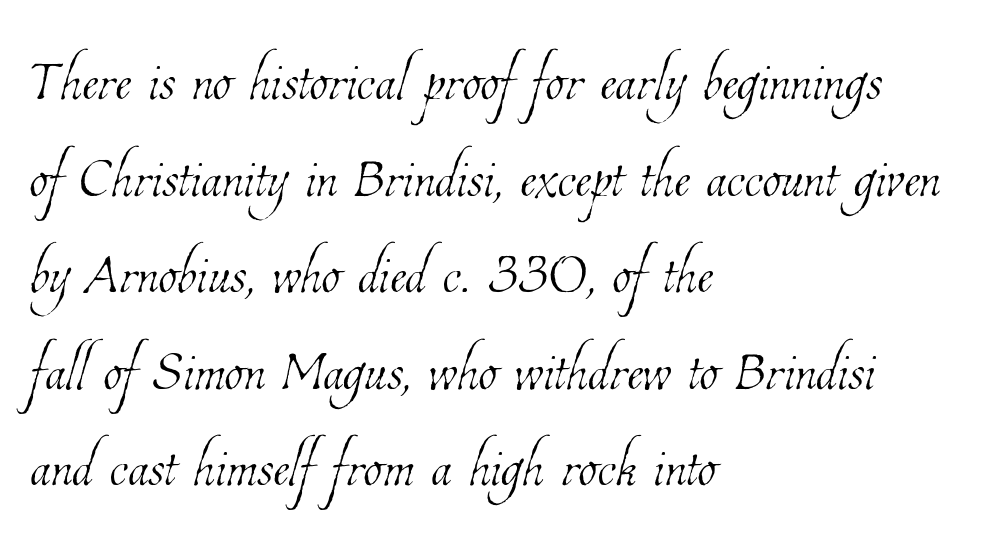
{"bold": "no", "weight": "thin", "width": "condensed", "stroke_contrast": "low", "x_height": "medium", "monospaced": "no", "underline": "no", "align": "left", "line_spacing": "normal", "line_spacing_ratio": 1.27, "letter_spacing": "normal", "letter_spacing_em": 0.0, "glyph_px": 76}
